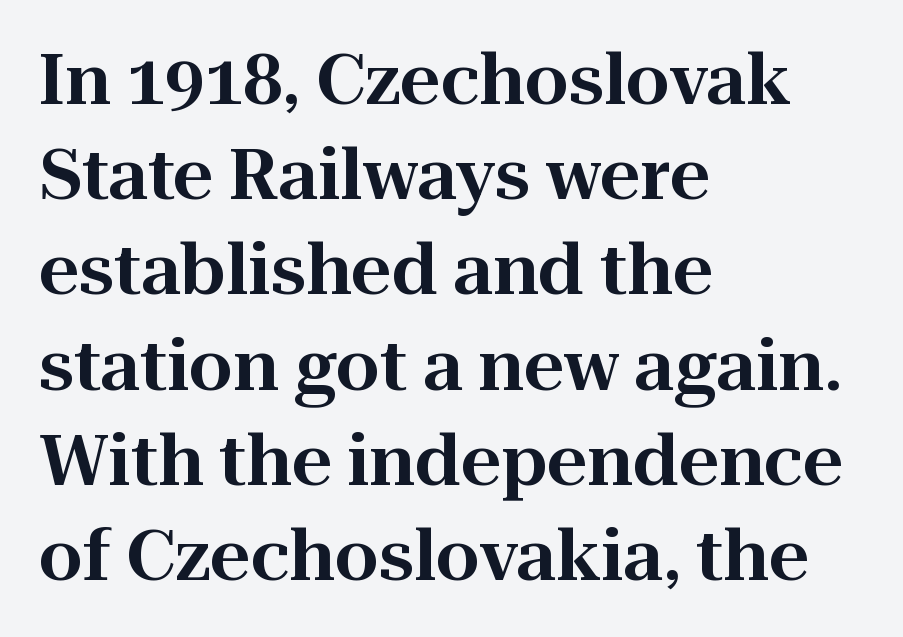
{"serif": "yes", "italic": "no", "width": "normal", "stroke_contrast": "high", "x_height": "medium", "monospaced": "no", "underline": "no", "align": "left", "line_spacing": "normal", "line_spacing_ratio": 1.36, "letter_spacing": "normal", "letter_spacing_em": 0.0, "glyph_px": 70}
